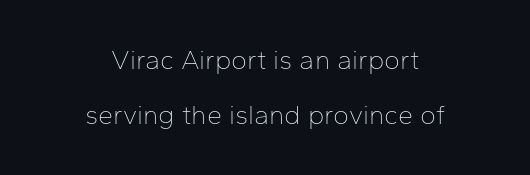
{"italic": "no", "bold": "no", "underline": "no", "align": "center", "line_spacing": "loose", "line_spacing_ratio": 2.02, "letter_spacing": "normal", "letter_spacing_em": 0.0, "glyph_px": 27}
